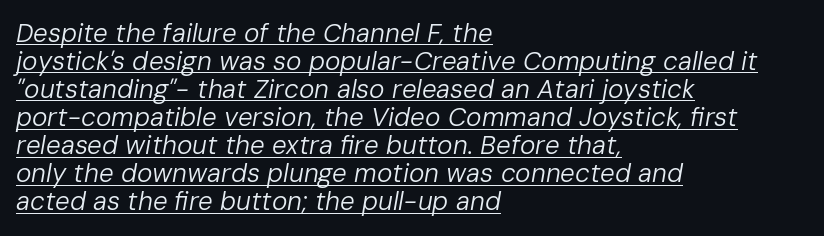
The image shows 26 px text type, italic (leaning right); set left-aligned, tight line spacing (1.08x), normal letter spacing, underlined.
